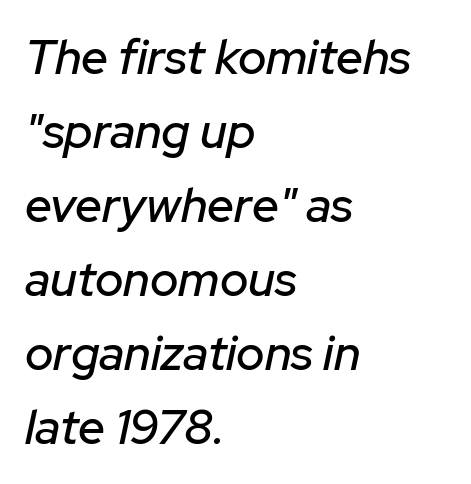
Q: Is the text italic (slanted)? A: Yes, it leans right by about 12 degrees.
Q: Is the text underlined? A: No.
Q: How is the paragraph aligned? A: Left-aligned.
Q: Is the spacing between letters normal or unusually wide? A: Normal.
Q: Is the spacing between lines tight, normal or loose? A: Normal.
Q: Width (condensed, normal, or wide)? A: Normal.
Q: Stroke contrast? A: Low.
Q: x-height? A: Medium.
Q: Monospaced? A: No.
